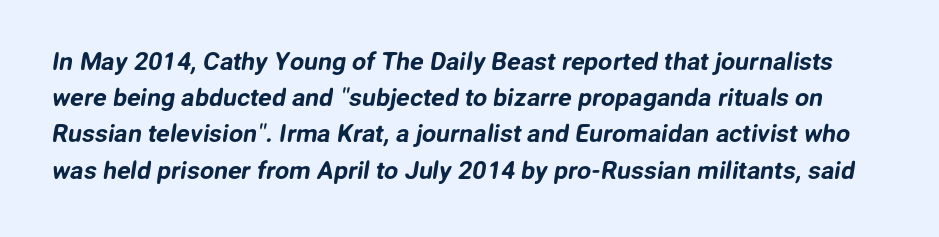
Rule under the text: the space is simply empty. Quick note: interline space is typical. The face used here is rendered with its standard letterfit.
